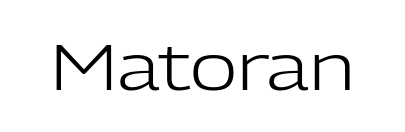
{"serif": "no", "italic": "no", "bold": "no", "weight": "light", "width": "normal", "stroke_contrast": "low", "x_height": "medium", "monospaced": "no", "underline": "no", "letter_spacing": "normal", "letter_spacing_em": 0.0, "glyph_px": 65}
